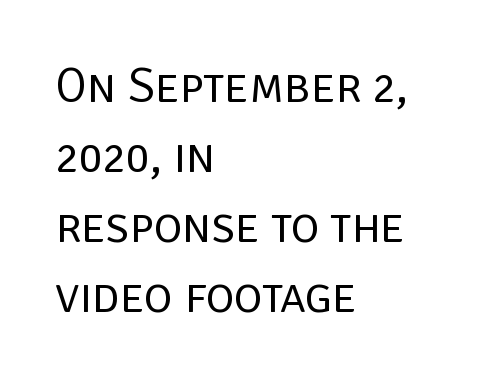
The image shows 49 px regular-weight sans-serif type, upright; set left-aligned, normal line spacing (1.43x), normal letter spacing, not underlined; low stroke contrast and a large x-height.
